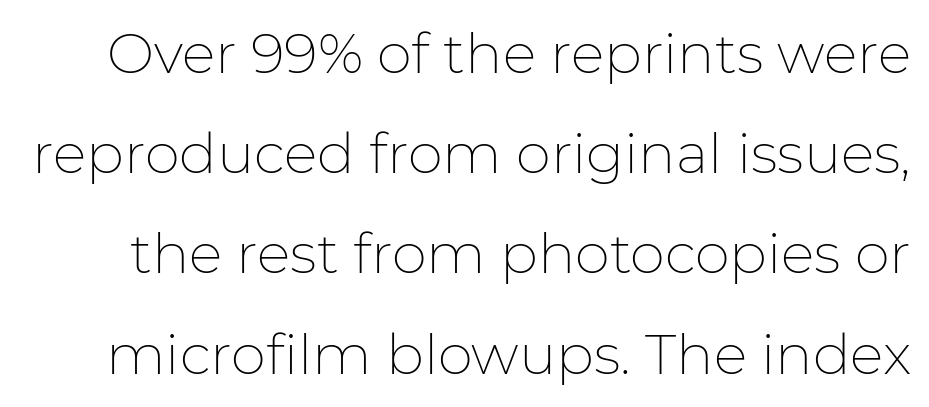
{"serif": "no", "italic": "no", "bold": "no", "weight": "thin", "width": "normal", "stroke_contrast": "low", "x_height": "medium", "monospaced": "no", "underline": "no", "line_spacing_ratio": 1.79, "letter_spacing": "normal", "letter_spacing_em": 0.0, "glyph_px": 56}
